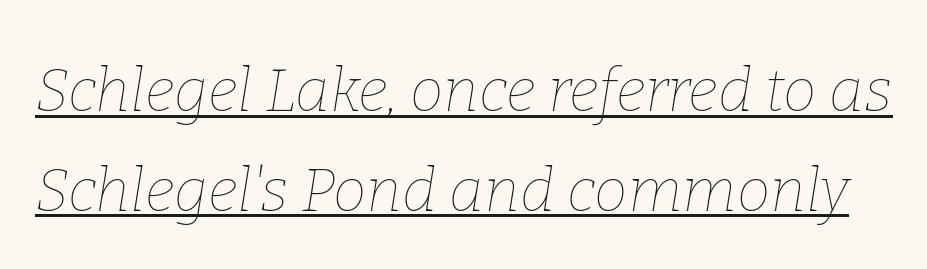
Regular leading. Note the varied advance widths — an 'i' is clearly narrower than an 'm'. Does the lettering tilt? It does — this is italic. The glyphs are accompanied by a horizontal stroke just below them. Summary of weight: not heavy and not bold. The rendering keeps characters at their native spacing.
